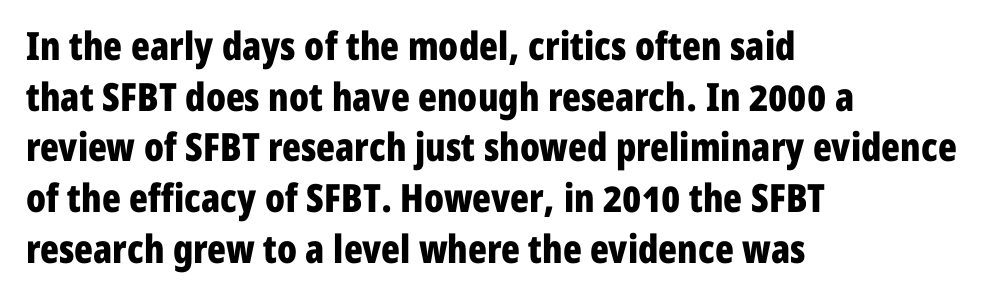
{"serif": "no", "italic": "no", "bold": "yes", "weight": "bold", "width": "condensed", "stroke_contrast": "low", "x_height": "medium", "monospaced": "no", "underline": "no", "align": "left", "line_spacing": "normal", "line_spacing_ratio": 1.3, "letter_spacing": "normal", "letter_spacing_em": 0.0, "glyph_px": 39}
